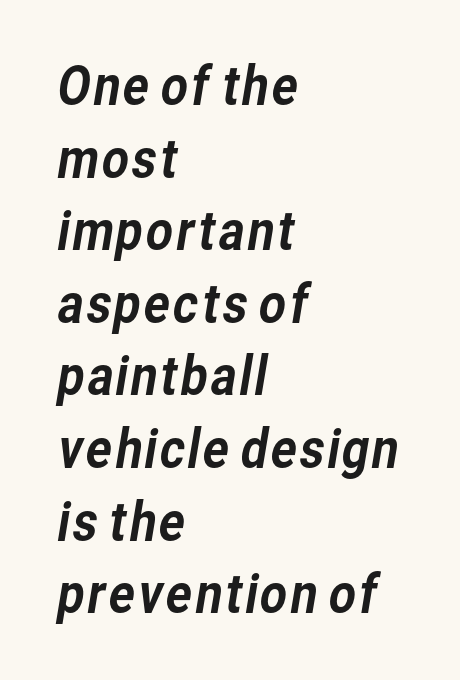
{"serif": "no", "width": "normal", "stroke_contrast": "low", "x_height": "medium", "monospaced": "no", "underline": "no", "align": "left", "line_spacing": "normal", "line_spacing_ratio": 1.37, "letter_spacing": "normal", "letter_spacing_em": 0.0, "glyph_px": 53}
